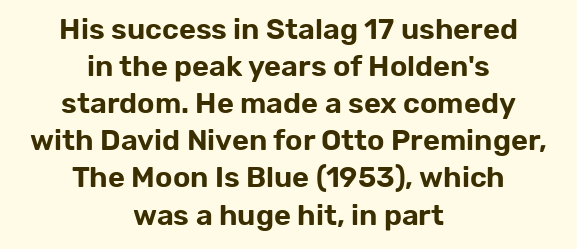
{"serif": "no", "italic": "no", "width": "normal", "stroke_contrast": "low", "x_height": "medium", "monospaced": "no", "underline": "no", "align": "center", "line_spacing": "normal", "line_spacing_ratio": 1.28, "letter_spacing": "normal", "letter_spacing_em": 0.0, "glyph_px": 29}
